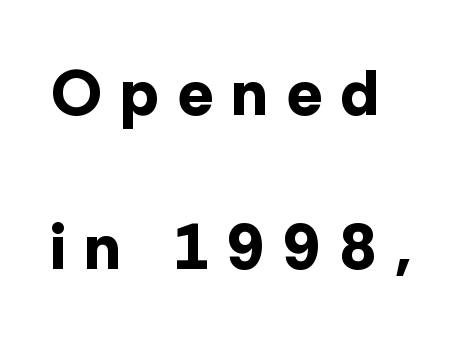
The words here are not underlined. Nothing sits at the stroke ends, so this counts as sans-serif. Italic: no, the glyphs are upright roman. The rendering uses a large line-height, opening up the rows.
